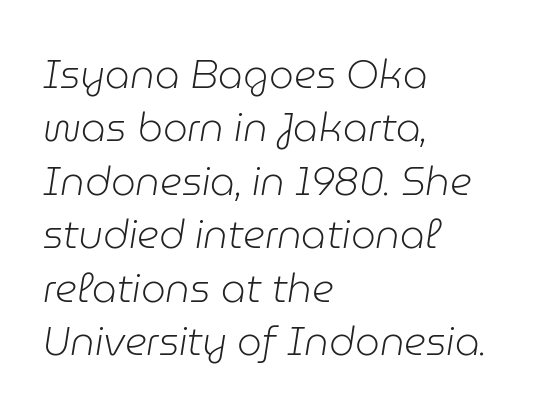
Emphasis-style slanted type is in use. Character widths vary here, with narrow letters taking less room than wide ones. Each stroke keeps to a modest, everyday thickness or less. Default kerning and tracking; the words read as compact shapes.
